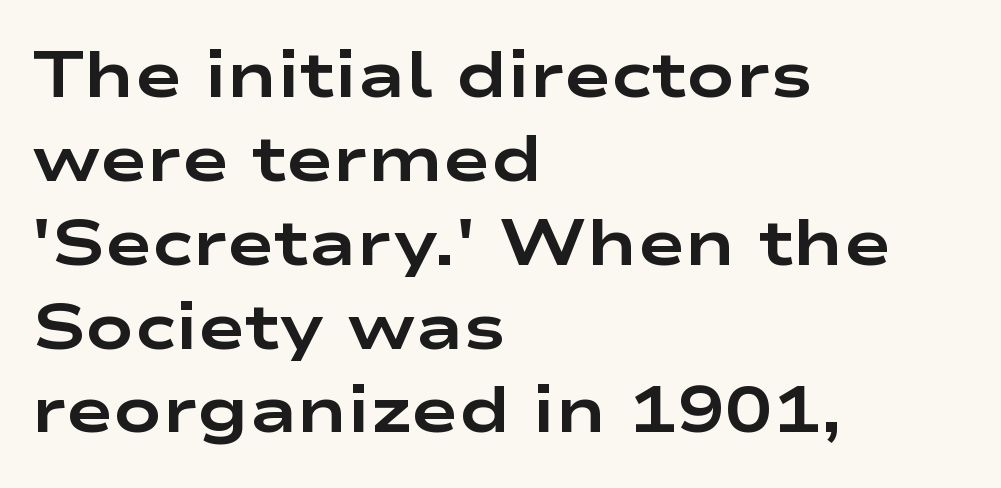
Q: Is the text bold? A: Yes.
Q: Is the text italic (slanted)? A: No, it is upright.
Q: Is the typeface a serif or a sans-serif typeface? A: Sans-serif.
Q: Is the text underlined? A: No.
Q: How is the paragraph aligned? A: Left-aligned.
Q: Is the spacing between letters normal or unusually wide? A: Normal.
Q: Is the spacing between lines tight, normal or loose? A: Normal.
Q: Width (condensed, normal, or wide)? A: Wide.
Q: Stroke contrast? A: Low.
Q: x-height? A: Medium.
Q: Monospaced? A: No.
